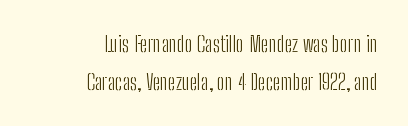
Letters have the restrained weight of plain body copy at most. Short and long lines alike share a common ending point at right. Only glyphs here, with clear space below each row. Ordinary non-slanted type is in use. A typesetter would call this zero additional tracking.
